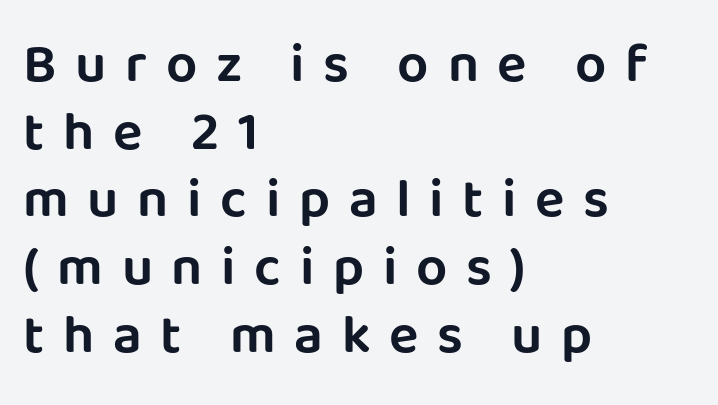
{"serif": "no", "italic": "no", "width": "normal", "stroke_contrast": "low", "x_height": "large", "monospaced": "no", "underline": "no", "align": "left", "line_spacing_ratio": 1.23, "letter_spacing": "wide", "letter_spacing_em": 0.34, "glyph_px": 55}
